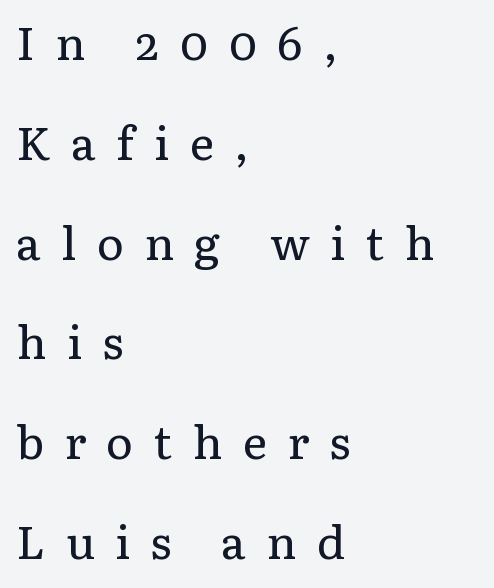
Q: Is the text bold? A: No.
Q: Is the text italic (slanted)? A: No, it is upright.
Q: Is the typeface a serif or a sans-serif typeface? A: Serif.
Q: Is the text underlined? A: No.
Q: How is the paragraph aligned? A: Left-aligned.
Q: Is the spacing between letters normal or unusually wide? A: Unusually wide.
Q: Is the spacing between lines tight, normal or loose? A: Loose.
Q: Width (condensed, normal, or wide)? A: Normal.
Q: Stroke contrast? A: Low.
Q: x-height? A: Medium.
Q: Monospaced? A: No.
